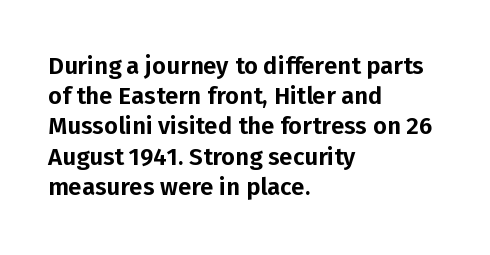
{"italic": "no", "underline": "no", "align": "left", "line_spacing": "normal", "line_spacing_ratio": 1.26, "letter_spacing": "normal", "letter_spacing_em": 0.0, "glyph_px": 24}
